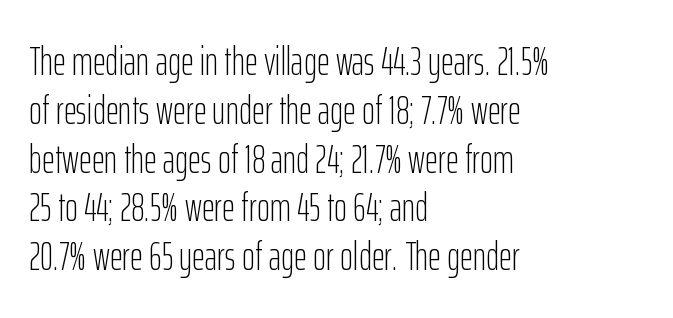
{"serif": "no", "italic": "no", "bold": "no", "weight": "light", "width": "condensed", "stroke_contrast": "low", "x_height": "medium", "monospaced": "no", "underline": "no", "align": "left", "line_spacing_ratio": 1.22, "letter_spacing": "normal", "letter_spacing_em": 0.0, "glyph_px": 40}
